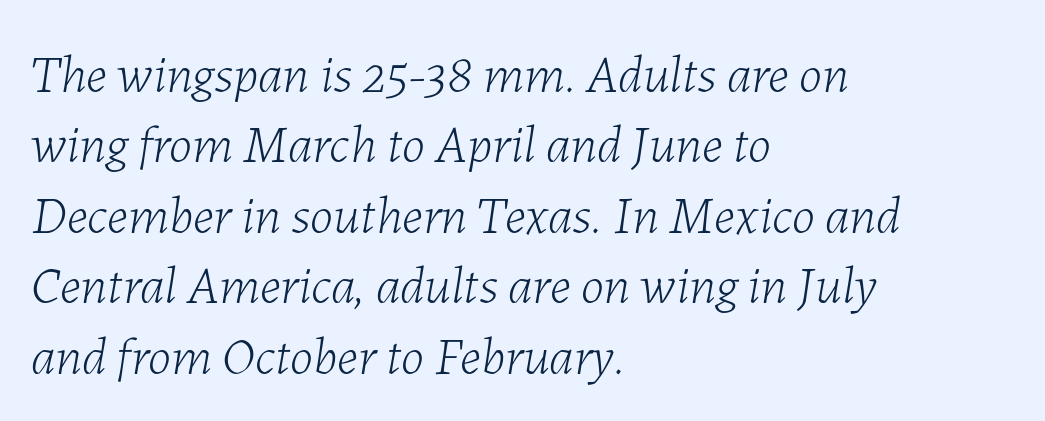
Q: Is the text bold? A: No.
Q: Is the text italic (slanted)? A: Yes, it leans right by about 7 degrees.
Q: Is the text underlined? A: No.
Q: How is the paragraph aligned? A: Left-aligned.
Q: Is the spacing between letters normal or unusually wide? A: Normal.
Q: Is the spacing between lines tight, normal or loose? A: Normal.
Q: Width (condensed, normal, or wide)? A: Normal.
Q: Stroke contrast? A: Low.
Q: x-height? A: Medium.
Q: Monospaced? A: No.
